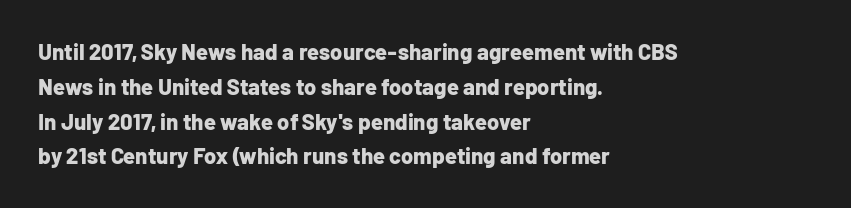
{"italic": "no", "bold": "yes", "underline": "no", "align": "left", "line_spacing": "normal", "line_spacing_ratio": 1.58, "letter_spacing": "normal", "letter_spacing_em": 0.0, "glyph_px": 22}
